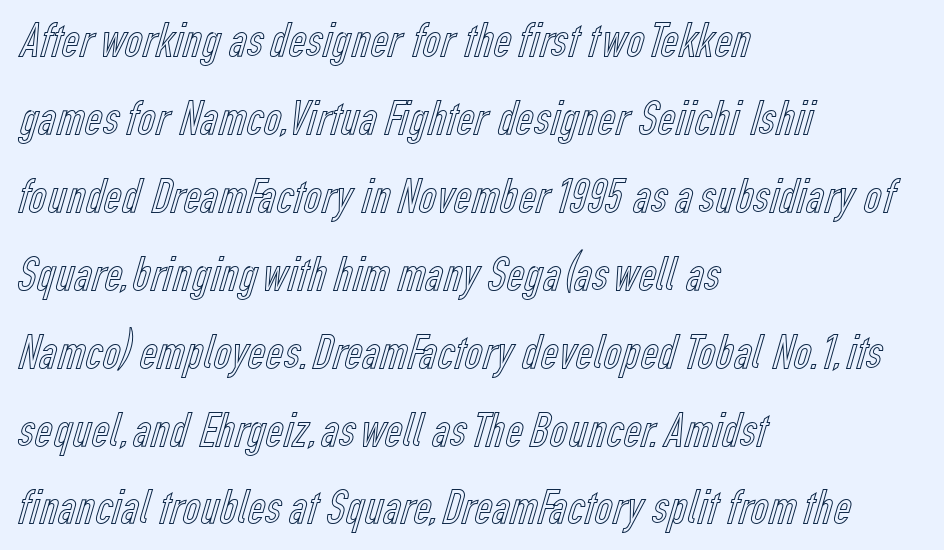
If you measured baseline to baseline, you'd find a middling distance. The face used here is proportionally spaced, like ordinary book or web type. Reading down the block, your eye returns to a fixed left position each line. Bare-footed words on every line.
